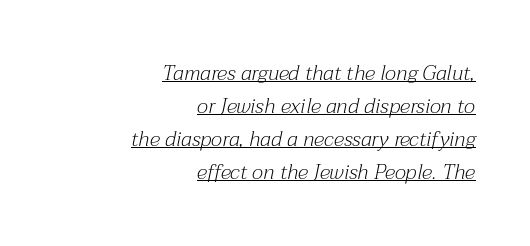
The passage is arranged like a letterhead date or caption credit — flush right. Observe the ordinary spacing: letters are neighbours, not strangers. The rendering applies a slant to the glyphs. One glance says typical: line gaps are just what's usual. You can see a thin bar hugging the bottom of the glyphs.
